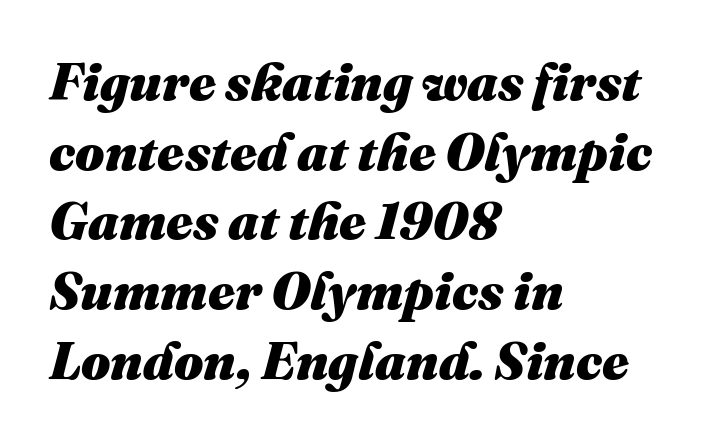
{"italic": "yes", "lean": "right", "slant_degrees": 16, "bold": "yes", "weight": "heavy", "width": "normal", "stroke_contrast": "medium", "x_height": "medium", "monospaced": "no", "underline": "no", "align": "left", "line_spacing": "normal", "line_spacing_ratio": 1.34, "letter_spacing": "normal", "letter_spacing_em": 0.0, "glyph_px": 52}
